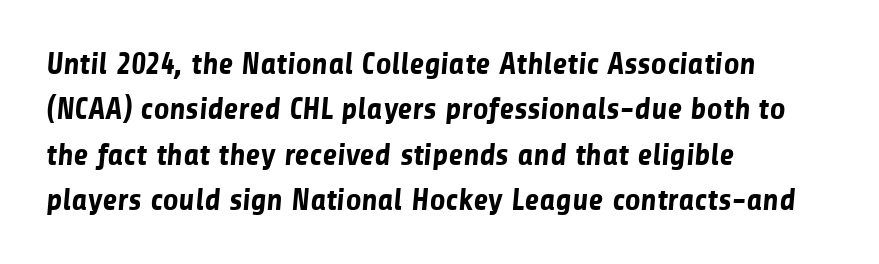
Stroke thickness is high; the sample reads as a true bold. Varying glyph widths throughout — classic text-font behaviour. One-word summary of the alignment: left. One glance says typical: line gaps are just what's usual.
